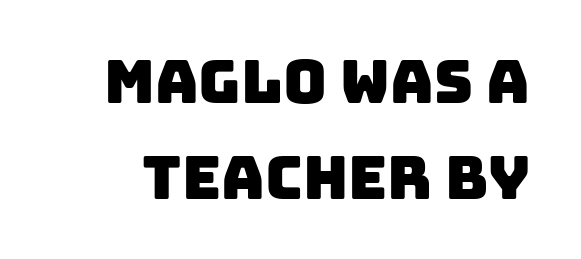
Check where the strokes stop: nothing finishes them off — pure sans. The rendering uses natural spacing where letterforms have individual widths. Only glyphs here, with clear space below each row. The block of text has a typical density, with ordinary space between rows. Between one letter and the next there's only the usual sliver of space.
